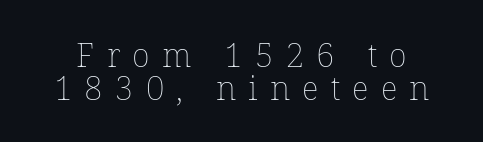
{"italic": "no", "bold": "no", "weight": "thin", "width": "normal", "stroke_contrast": "low", "x_height": "medium", "monospaced": "no", "underline": "no", "line_spacing": "tight", "line_spacing_ratio": 1.0, "letter_spacing": "wide", "letter_spacing_em": 0.37, "glyph_px": 33}
